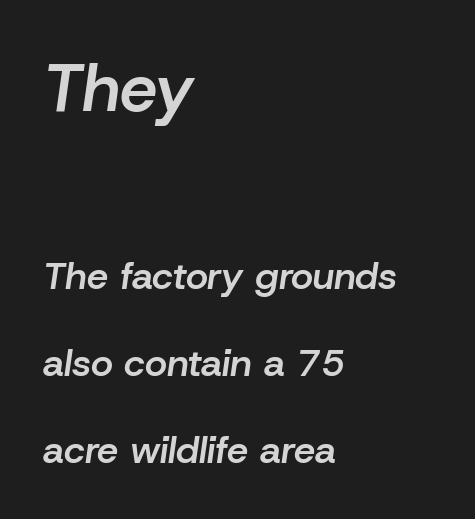
The image shows 67 px semibold type, italic (leaning right); set left-aligned, loose line spacing (2.29x), normal letter spacing, not underlined; the first (top) block is 1.76x larger; low stroke contrast and a medium x-height.
